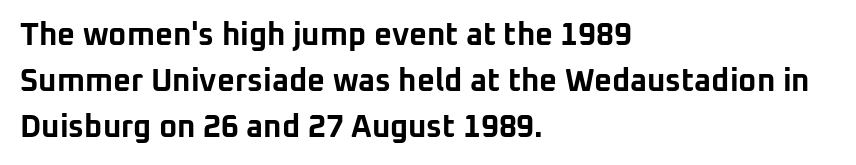
Q: Is the text bold? A: Yes.
Q: Is the text italic (slanted)? A: No, it is upright.
Q: Is the typeface a serif or a sans-serif typeface? A: Sans-serif.
Q: Is the text underlined? A: No.
Q: How is the paragraph aligned? A: Left-aligned.
Q: Is the spacing between letters normal or unusually wide? A: Normal.
Q: Is the spacing between lines tight, normal or loose? A: Normal.
Q: Width (condensed, normal, or wide)? A: Normal.
Q: Stroke contrast? A: Low.
Q: x-height? A: Medium.
Q: Monospaced? A: No.
